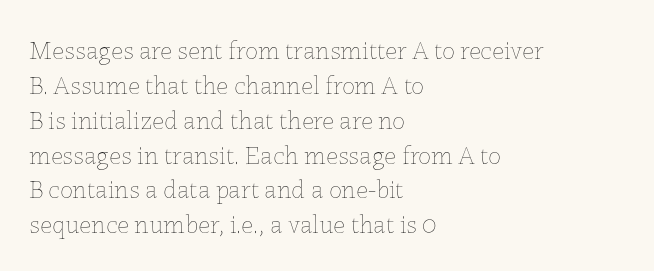
Q: Is the text bold? A: No.
Q: Is the text italic (slanted)? A: No, it is upright.
Q: Is the text underlined? A: No.
Q: How is the paragraph aligned? A: Left-aligned.
Q: Is the spacing between letters normal or unusually wide? A: Normal.
Q: Is the spacing between lines tight, normal or loose? A: Normal.
